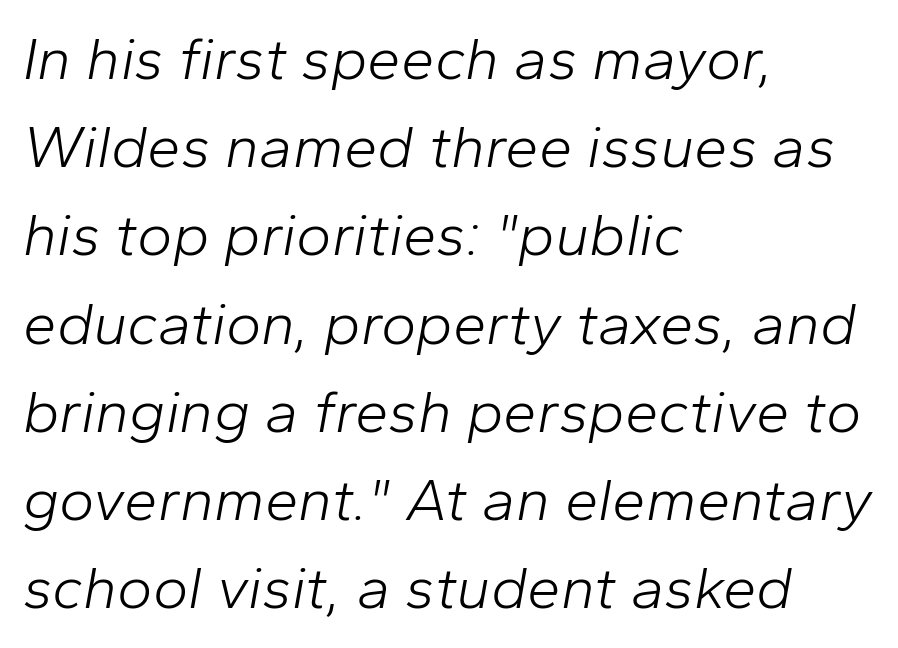
Q: Is the text bold? A: No.
Q: Is the text italic (slanted)? A: Yes, it leans right by about 10 degrees.
Q: Is the text underlined? A: No.
Q: How is the paragraph aligned? A: Left-aligned.
Q: Is the spacing between letters normal or unusually wide? A: Normal.
Q: Is the spacing between lines tight, normal or loose? A: Normal.
Q: Width (condensed, normal, or wide)? A: Normal.
Q: Stroke contrast? A: Low.
Q: x-height? A: Medium.
Q: Monospaced? A: No.
